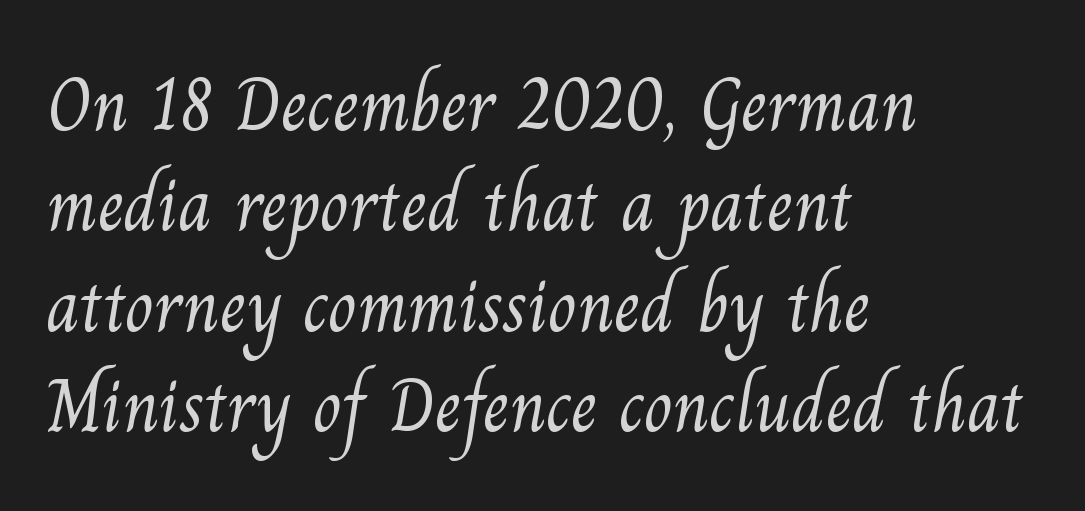
Q: Is the text bold? A: No.
Q: Is the typeface a serif or a sans-serif typeface? A: Serif.
Q: Is the text underlined? A: No.
Q: How is the paragraph aligned? A: Left-aligned.
Q: Is the spacing between letters normal or unusually wide? A: Normal.
Q: Is the spacing between lines tight, normal or loose? A: Normal.
Q: Width (condensed, normal, or wide)? A: Normal.
Q: Stroke contrast? A: Medium.
Q: x-height? A: Small.
Q: Monospaced? A: No.
